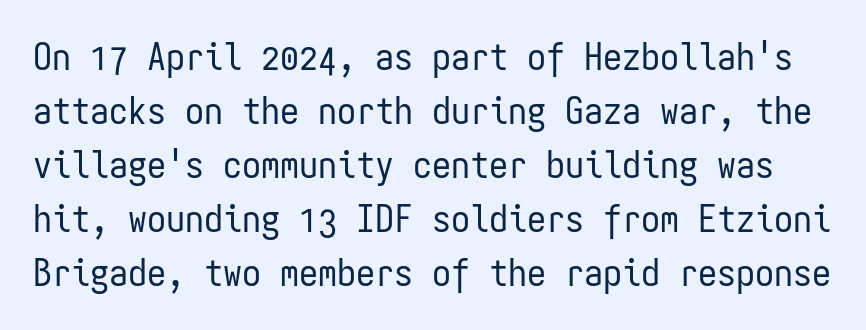
The image shows 38 px regular-weight, condensed sans-serif type, upright, monospaced; set normal line spacing (1.42x), normal letter spacing, not underlined; low stroke contrast and a medium x-height.
